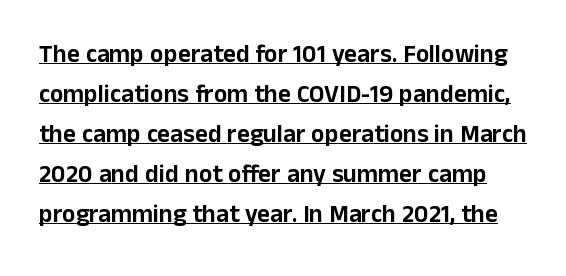
Q: Is the text italic (slanted)? A: No, it is upright.
Q: Is the text underlined? A: Yes.
Q: Is the spacing between letters normal or unusually wide? A: Normal.
Q: Is the spacing between lines tight, normal or loose? A: Normal.
